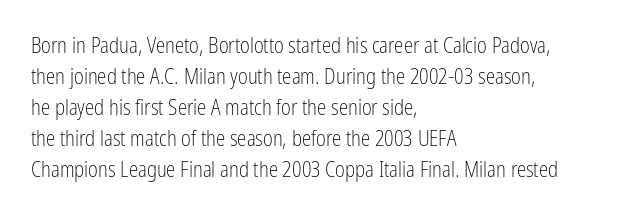
No chunkiness to these letters — they're not bold. The area under the type is left untouched. This rendering uses left alignment, leaving the right contour irregular. The font's upright variant was chosen for this text. Compared with typical body copy, the letter spacing here is the same.
